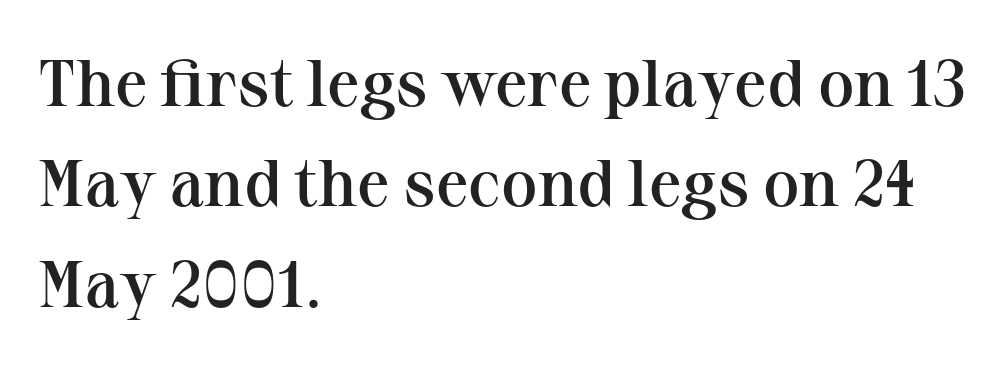
Q: Is the text bold? A: Semi-bold.
Q: Is the text italic (slanted)? A: No, it is upright.
Q: Is the typeface a serif or a sans-serif typeface? A: Serif.
Q: Is the text underlined? A: No.
Q: How is the paragraph aligned? A: Left-aligned.
Q: Is the spacing between letters normal or unusually wide? A: Normal.
Q: Is the spacing between lines tight, normal or loose? A: Normal.
Q: Width (condensed, normal, or wide)? A: Normal.
Q: Stroke contrast? A: Medium.
Q: x-height? A: Medium.
Q: Monospaced? A: No.
